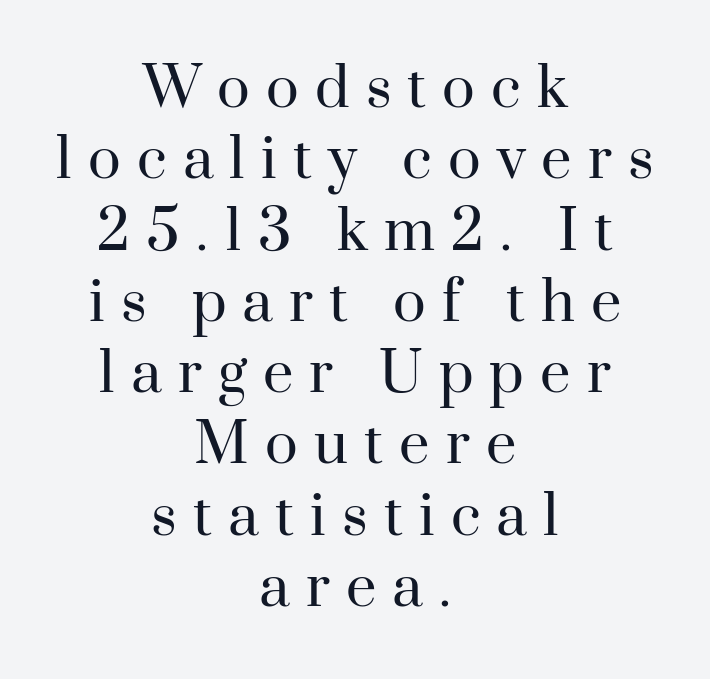
Q: Is the text bold? A: No.
Q: Is the text italic (slanted)? A: No, it is upright.
Q: Is the typeface a serif or a sans-serif typeface? A: Serif.
Q: Is the text underlined? A: No.
Q: How is the paragraph aligned? A: Centered.
Q: Is the spacing between letters normal or unusually wide? A: Unusually wide.
Q: Is the spacing between lines tight, normal or loose? A: Normal.
Q: Width (condensed, normal, or wide)? A: Normal.
Q: Stroke contrast? A: High.
Q: x-height? A: Small.
Q: Monospaced? A: No.
